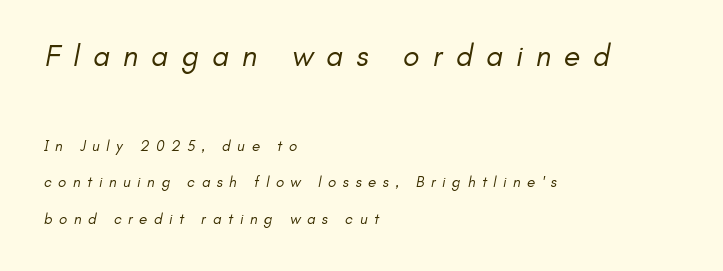
Here the designer chose a conventional face with non-uniform glyph widths. The paragraph has a hard left edge and a soft right edge. Airy leading. Type size steps down from the first block to the second. There is plenty of visible air inserted between adjacent glyphs.
